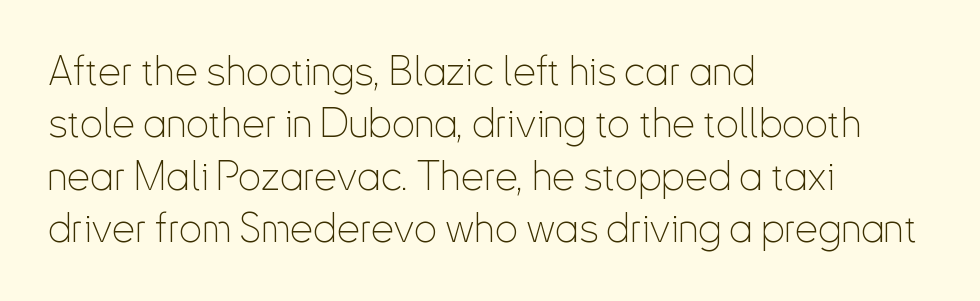
There is no visible air inserted between adjacent glyphs. Unbolded letterforms with no extra heft. Every stem runs plumb, perpendicular to the baseline. The block of text has a typical density, with ordinary space between rows. Type without underlining.
